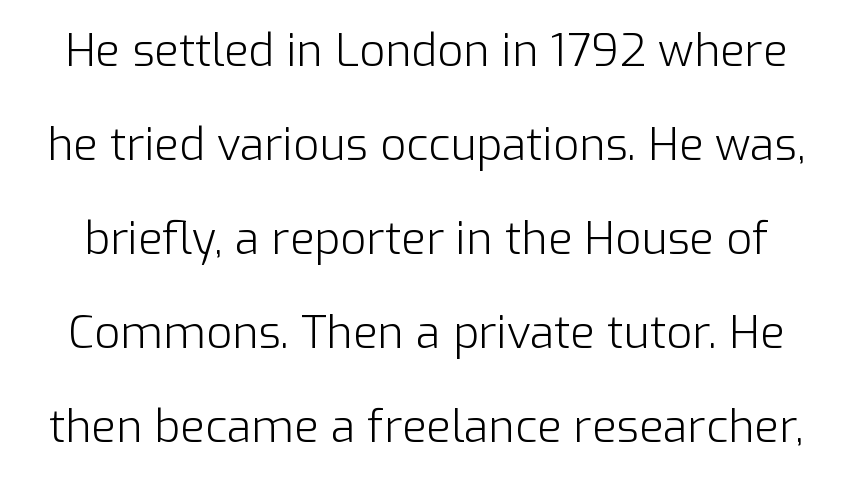
{"serif": "no", "italic": "no", "bold": "no", "weight": "light", "width": "normal", "stroke_contrast": "low", "x_height": "medium", "monospaced": "no", "underline": "no", "line_spacing": "loose", "line_spacing_ratio": 2.09, "letter_spacing": "normal", "letter_spacing_em": 0.0, "glyph_px": 45}
